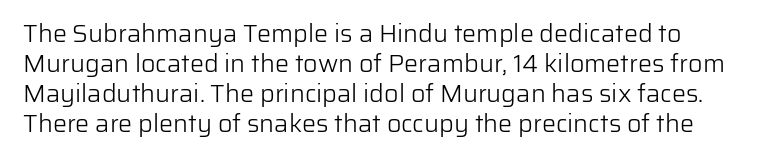
{"italic": "no", "bold": "no", "underline": "no", "line_spacing_ratio": 1.2, "letter_spacing": "normal", "letter_spacing_em": 0.0, "glyph_px": 25}
